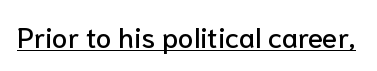
Each line of the rendering has a horizontal stroke beneath the glyphs. The letterforms sit shoulder to shoulder at normal distance. If you drew a line through each stem, it would be perfectly vertical. Nope, no serifs anywhere on these letters. This sample has the flowing, uneven cadence of proportional lettering.
